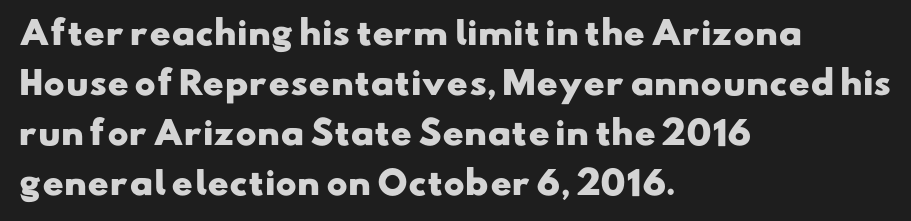
{"serif": "no", "bold": "yes", "weight": "heavy", "width": "wide", "stroke_contrast": "low", "x_height": "small", "monospaced": "no", "underline": "no", "align": "left", "line_spacing": "normal", "line_spacing_ratio": 1.56, "letter_spacing": "normal", "letter_spacing_em": 0.0, "glyph_px": 32}
